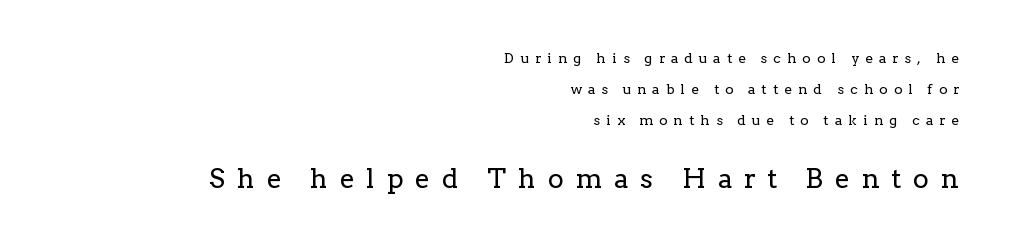
{"italic": "no", "bold": "no", "underline": "no", "align": "right", "line_spacing": "loose", "line_spacing_ratio": 2.22, "letter_spacing": "wide", "letter_spacing_em": 0.44, "larger_block": "second", "size_ratio": 1.93, "glyph_px": 27}
